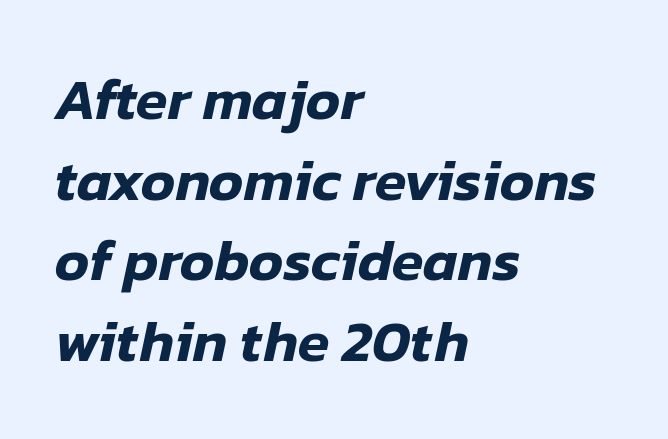
The image shows 58 px text type, italic (leaning right); set left-aligned, normal line spacing (1.39x), normal letter spacing, not underlined; low stroke contrast and a medium x-height.
